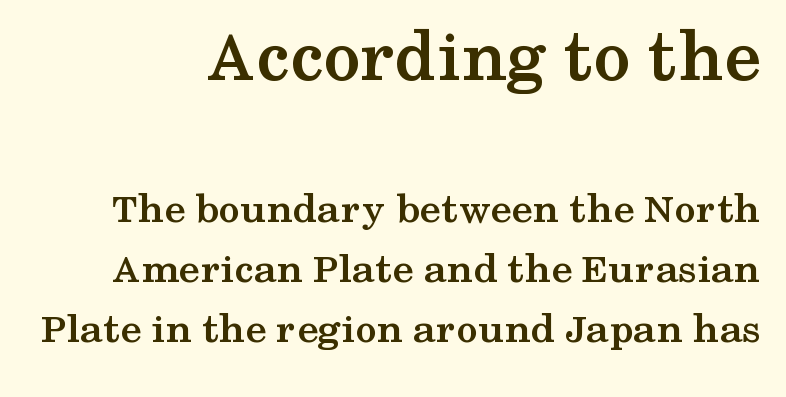
The image shows 75 px semibold, wide serif type, upright; set right-aligned, normal line spacing (1.39x), normal letter spacing, not underlined; the first (top) block is 1.74x larger; medium stroke contrast and a medium x-height.
